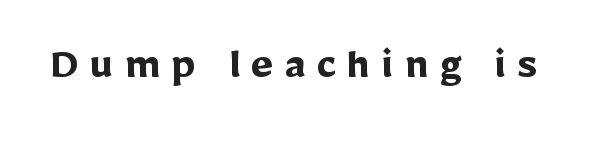
{"serif": "no", "italic": "no", "bold": "yes", "weight": "semibold", "width": "normal", "stroke_contrast": "low", "x_height": "medium", "monospaced": "no", "underline": "no", "letter_spacing": "wide", "letter_spacing_em": 0.23, "glyph_px": 48}
